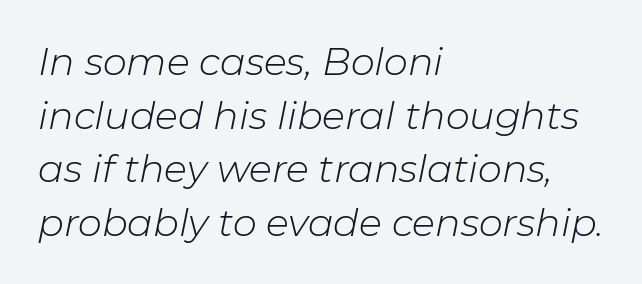
{"italic": "yes", "lean": "right", "slant_degrees": 11, "bold": "no", "weight": "light", "width": "normal", "stroke_contrast": "low", "x_height": "medium", "monospaced": "no", "underline": "no", "align": "left", "line_spacing": "normal", "line_spacing_ratio": 1.41, "letter_spacing": "normal", "letter_spacing_em": 0.0, "glyph_px": 38}
